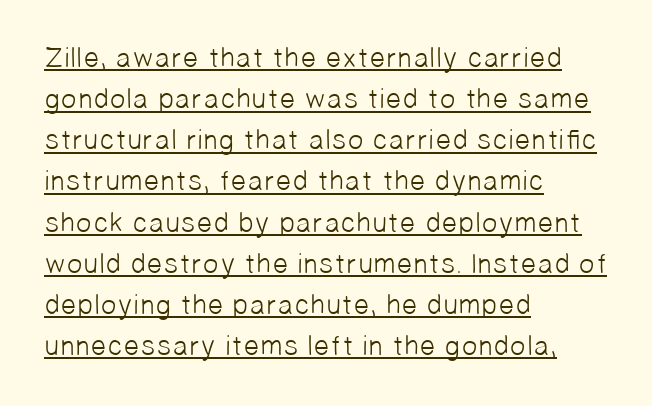
The image shows 28 px light sans-serif type; set left-aligned, normal line spacing (1.47x), normal letter spacing, underlined; low stroke contrast and a medium x-height.
